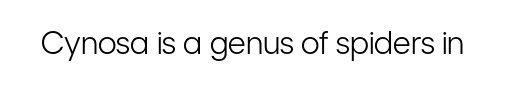
{"serif": "no", "italic": "no", "bold": "no", "weight": "light", "width": "condensed", "stroke_contrast": "low", "x_height": "medium", "monospaced": "no", "underline": "no", "letter_spacing": "normal", "letter_spacing_em": 0.0, "glyph_px": 31}
